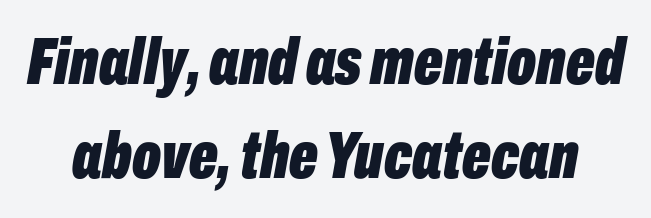
The image shows 67 px bold, condensed type, italic (leaning right); set normal line spacing (1.4x), normal letter spacing, not underlined; low stroke contrast and a medium x-height.
